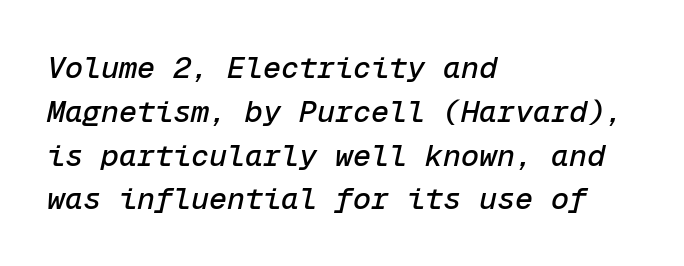
The rendering uses typewriter-style spacing with identical character cells. What stands out about the letter spacing? Nothing — it is the standard amount. The paragraph has a hard left edge and a soft right edge. Quick note: interline space is typical. This rendering features lettering with no underline.
